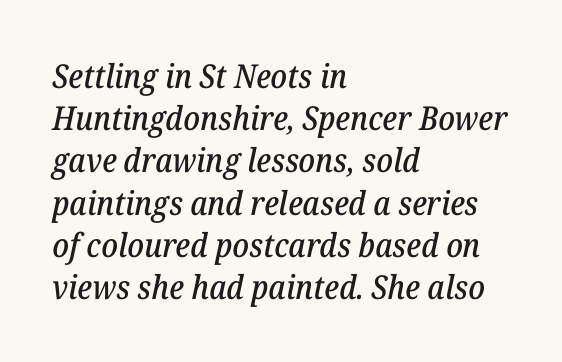
{"serif": "yes", "italic": "yes", "lean": "right", "slant_degrees": 12, "width": "normal", "stroke_contrast": "low", "x_height": "medium", "monospaced": "no", "underline": "no", "align": "left", "line_spacing": "normal", "line_spacing_ratio": 1.28, "letter_spacing": "normal", "letter_spacing_em": 0.0, "glyph_px": 33}
